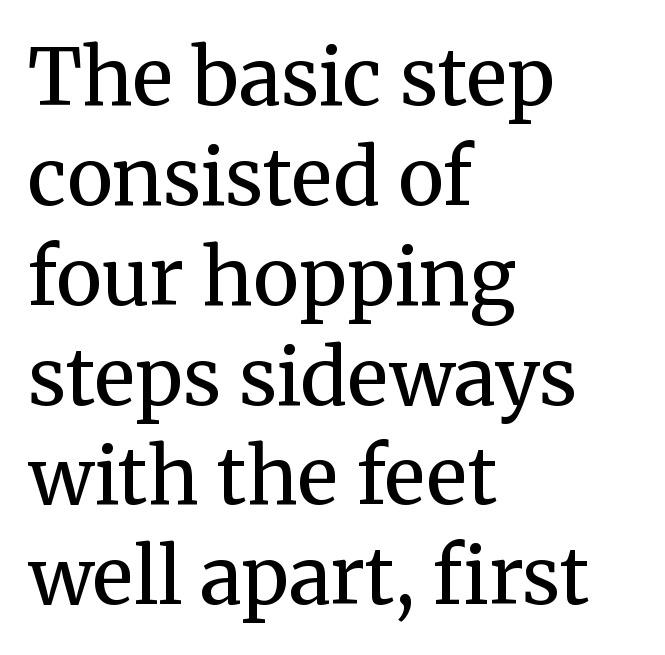
Q: Is the text bold? A: No.
Q: Is the text italic (slanted)? A: No, it is upright.
Q: Is the typeface a serif or a sans-serif typeface? A: Serif.
Q: Is the text underlined? A: No.
Q: How is the paragraph aligned? A: Left-aligned.
Q: Is the spacing between letters normal or unusually wide? A: Normal.
Q: Is the spacing between lines tight, normal or loose? A: Normal.
Q: Width (condensed, normal, or wide)? A: Normal.
Q: Stroke contrast? A: Medium.
Q: x-height? A: Medium.
Q: Monospaced? A: No.
